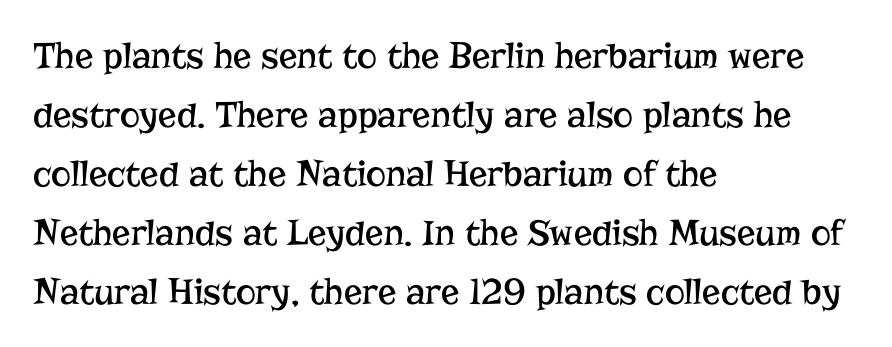
The image shows 38 px regular-weight serif type, upright; set left-aligned, normal line spacing (1.55x), normal letter spacing, not underlined; low stroke contrast and a medium x-height.
